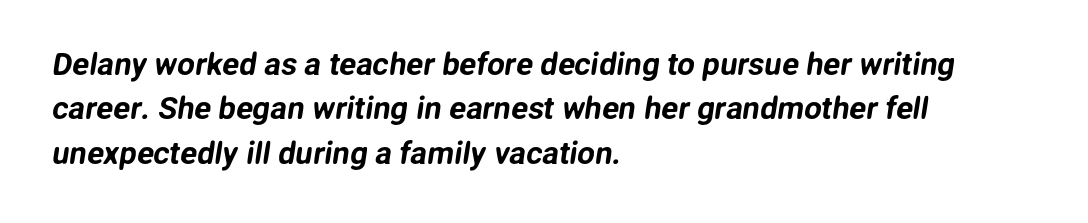
The image shows 31 px sans-serif type; set left-aligned, normal line spacing (1.43x), normal letter spacing, not underlined; low stroke contrast and a medium x-height.
